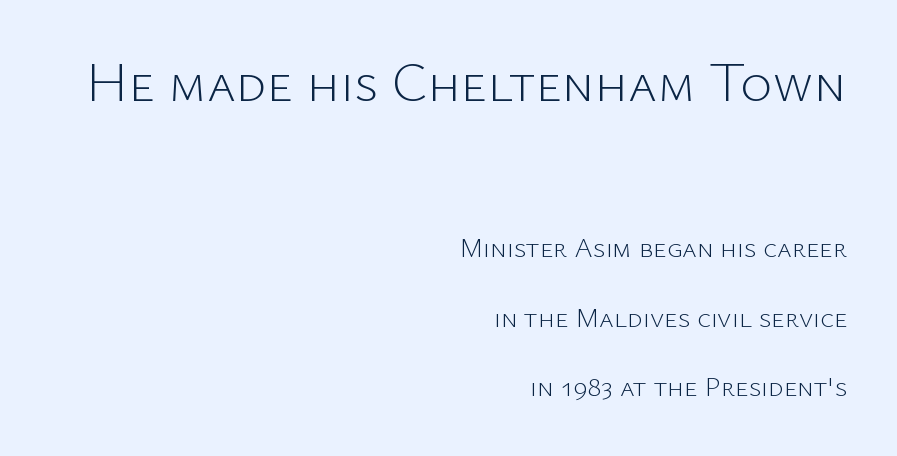
Where is the straight margin? On the right. In terms of posture, this sample is upright. Letter spacing: default. The passage shown is typed in a proportional face where columns would drift. The string is rendered with underlining switched off.
